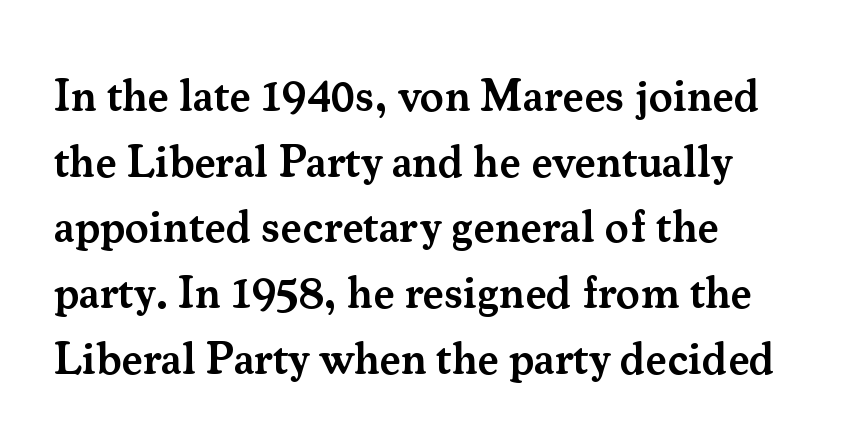
{"serif": "yes", "italic": "no", "bold": "semi", "weight": "semibold", "width": "normal", "stroke_contrast": "medium", "x_height": "small", "monospaced": "no", "underline": "no", "align": "left", "line_spacing": "normal", "line_spacing_ratio": 1.46, "letter_spacing": "normal", "letter_spacing_em": 0.0, "glyph_px": 45}
